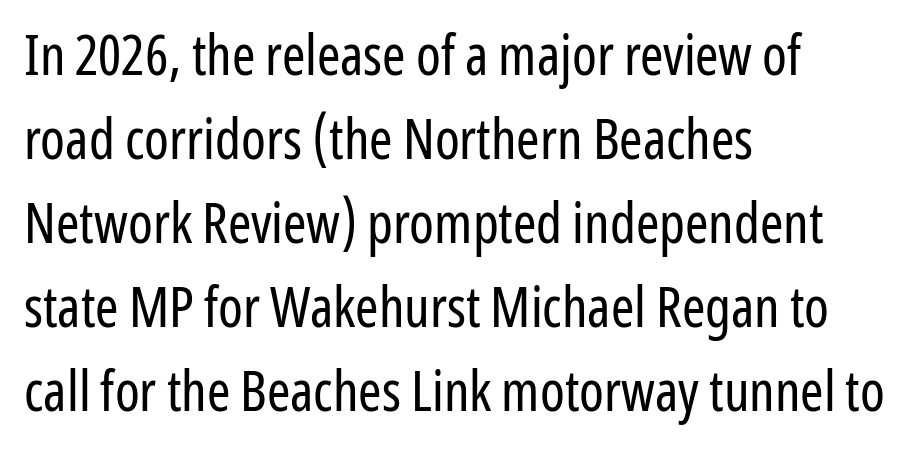
Q: Is the text bold? A: No.
Q: Is the text italic (slanted)? A: No, it is upright.
Q: Is the typeface a serif or a sans-serif typeface? A: Sans-serif.
Q: Is the text underlined? A: No.
Q: How is the paragraph aligned? A: Left-aligned.
Q: Is the spacing between letters normal or unusually wide? A: Normal.
Q: Is the spacing between lines tight, normal or loose? A: Normal.
Q: Width (condensed, normal, or wide)? A: Condensed.
Q: Stroke contrast? A: Low.
Q: x-height? A: Medium.
Q: Monospaced? A: No.
